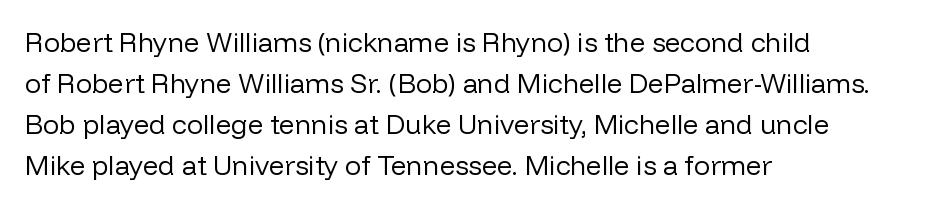
Q: Is the text bold? A: No.
Q: Is the text italic (slanted)? A: No, it is upright.
Q: Is the text underlined? A: No.
Q: How is the paragraph aligned? A: Left-aligned.
Q: Is the spacing between letters normal or unusually wide? A: Normal.
Q: Is the spacing between lines tight, normal or loose? A: Normal.
